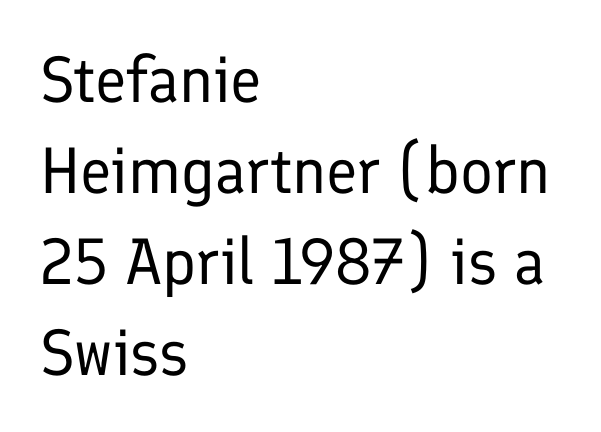
Q: Is the text bold? A: No.
Q: Is the text italic (slanted)? A: No, it is upright.
Q: Is the typeface a serif or a sans-serif typeface? A: Sans-serif.
Q: Is the text underlined? A: No.
Q: How is the paragraph aligned? A: Left-aligned.
Q: Is the spacing between letters normal or unusually wide? A: Normal.
Q: Is the spacing between lines tight, normal or loose? A: Normal.
Q: Width (condensed, normal, or wide)? A: Normal.
Q: Stroke contrast? A: Low.
Q: x-height? A: Medium.
Q: Monospaced? A: No.
